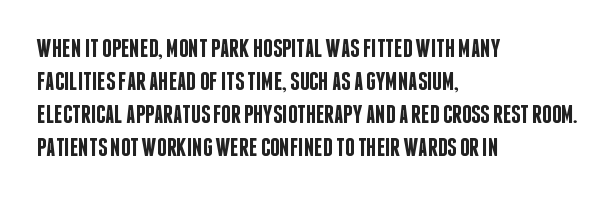
The image shows 26 px text type, upright; set left-aligned, normal line spacing (1.27x), normal letter spacing, not underlined.
